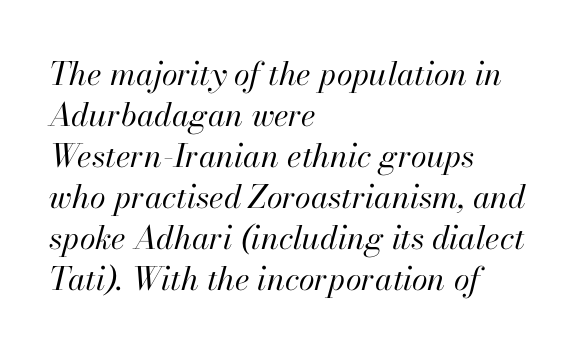
Q: Is the text bold? A: No.
Q: Is the text italic (slanted)? A: Yes, it leans right by about 13 degrees.
Q: Is the text underlined? A: No.
Q: How is the paragraph aligned? A: Left-aligned.
Q: Is the spacing between letters normal or unusually wide? A: Normal.
Q: Is the spacing between lines tight, normal or loose? A: Normal.
Q: Width (condensed, normal, or wide)? A: Normal.
Q: Stroke contrast? A: High.
Q: x-height? A: Small.
Q: Monospaced? A: No.
